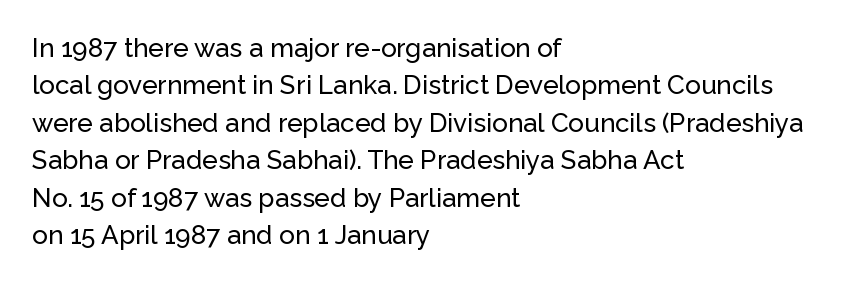
Q: Is the text italic (slanted)? A: No, it is upright.
Q: Is the text underlined? A: No.
Q: How is the paragraph aligned? A: Left-aligned.
Q: Is the spacing between letters normal or unusually wide? A: Normal.
Q: Is the spacing between lines tight, normal or loose? A: Normal.
